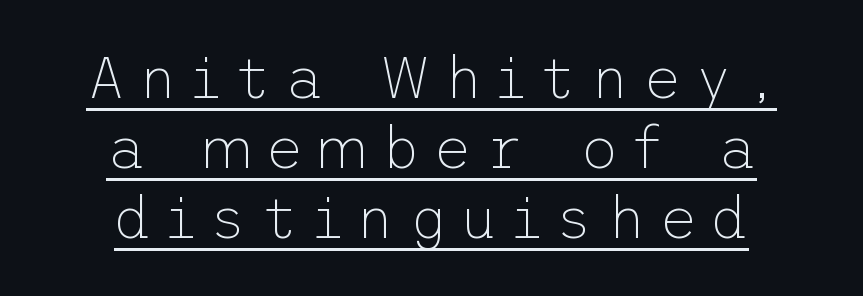
The image shows 59 px thin sans-serif type, upright; set centered, line spacing 1.19x, unusually wide letter spacing (+0.23 em), underlined; low stroke contrast and a medium x-height.
